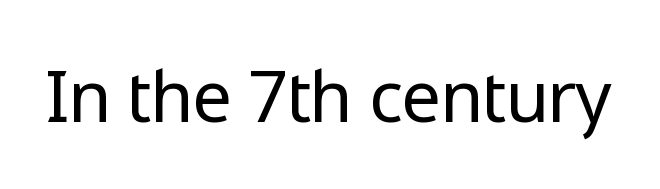
Q: Is the text bold? A: No.
Q: Is the text italic (slanted)? A: No, it is upright.
Q: Is the typeface a serif or a sans-serif typeface? A: Sans-serif.
Q: Is the text underlined? A: No.
Q: Is the spacing between letters normal or unusually wide? A: Normal.
Q: Width (condensed, normal, or wide)? A: Normal.
Q: Stroke contrast? A: Low.
Q: x-height? A: Medium.
Q: Monospaced? A: No.
